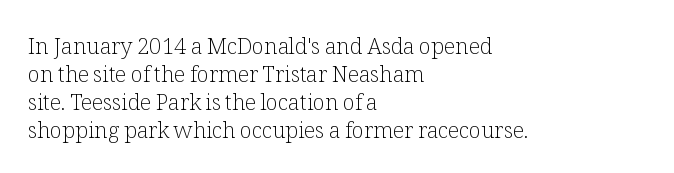
The image shows 22 px text type, upright; set left-aligned, normal line spacing (1.27x), normal letter spacing, not underlined.
